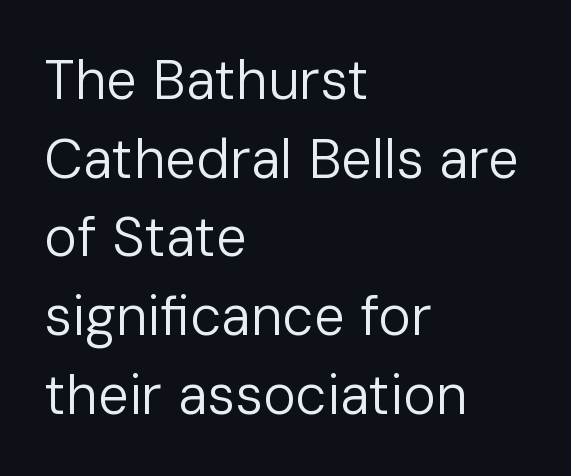
{"serif": "no", "italic": "no", "bold": "no", "weight": "regular", "width": "normal", "stroke_contrast": "low", "x_height": "medium", "monospaced": "no", "underline": "no", "align": "left", "line_spacing": "normal", "line_spacing_ratio": 1.43, "letter_spacing": "normal", "letter_spacing_em": 0.0, "glyph_px": 55}
